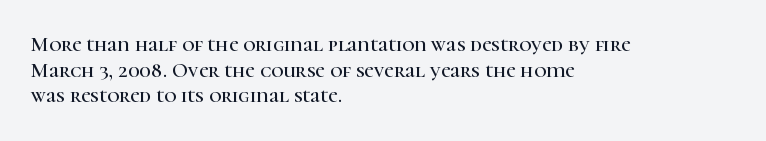
The image shows 21 px text type, upright; set left-aligned, line spacing 1.22x, normal letter spacing, not underlined.
